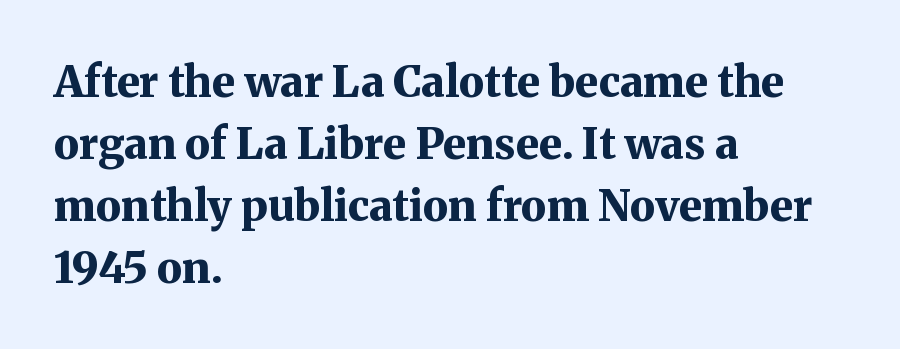
{"serif": "yes", "italic": "no", "bold": "yes", "weight": "bold", "width": "normal", "stroke_contrast": "medium", "x_height": "medium", "monospaced": "no", "underline": "no", "align": "left", "line_spacing": "normal", "line_spacing_ratio": 1.44, "letter_spacing": "normal", "letter_spacing_em": 0.0, "glyph_px": 43}
